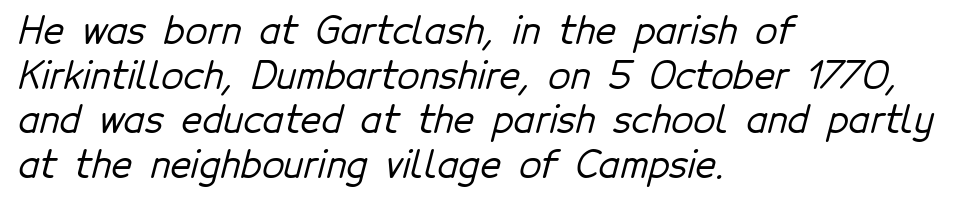
These lines are rendered in a variable-pitch font. In terms of letterform style, serifs are entirely absent. Here the glyphs are tracked normally, forming tight word shapes. Decoration check: the copy has no underline.
